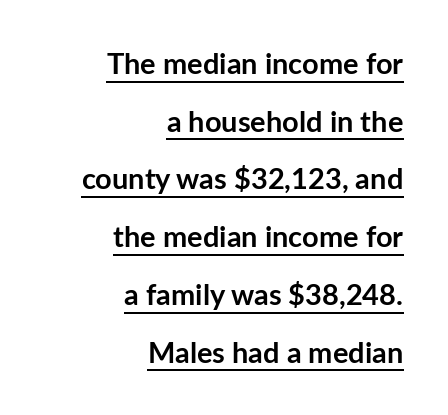
{"serif": "no", "italic": "no", "bold": "yes", "weight": "semibold", "width": "normal", "stroke_contrast": "low", "x_height": "medium", "monospaced": "no", "underline": "yes", "align": "right", "line_spacing": "loose", "line_spacing_ratio": 1.99, "letter_spacing": "normal", "letter_spacing_em": 0.0, "glyph_px": 29}
